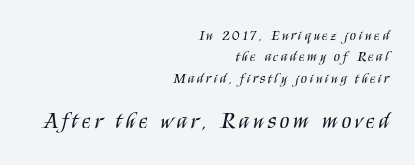
The image shows 22 px text type; set right-aligned, normal line spacing (1.52x), not underlined; the second (bottom) block is 1.57x larger.
